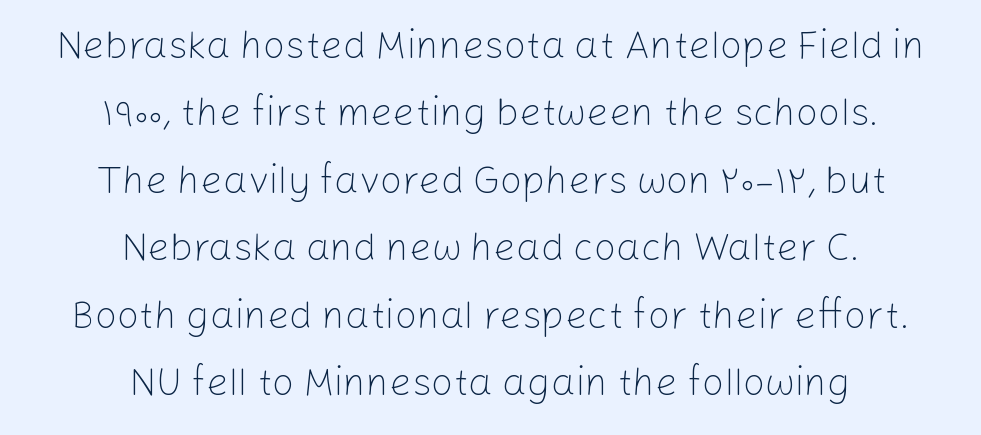
Q: Is the text bold? A: No.
Q: Is the text italic (slanted)? A: No, it is upright.
Q: Is the typeface a serif or a sans-serif typeface? A: Sans-serif.
Q: Is the text underlined? A: No.
Q: How is the paragraph aligned? A: Centered.
Q: Is the spacing between letters normal or unusually wide? A: Normal.
Q: Width (condensed, normal, or wide)? A: Normal.
Q: Stroke contrast? A: Low.
Q: x-height? A: Medium.
Q: Monospaced? A: No.
